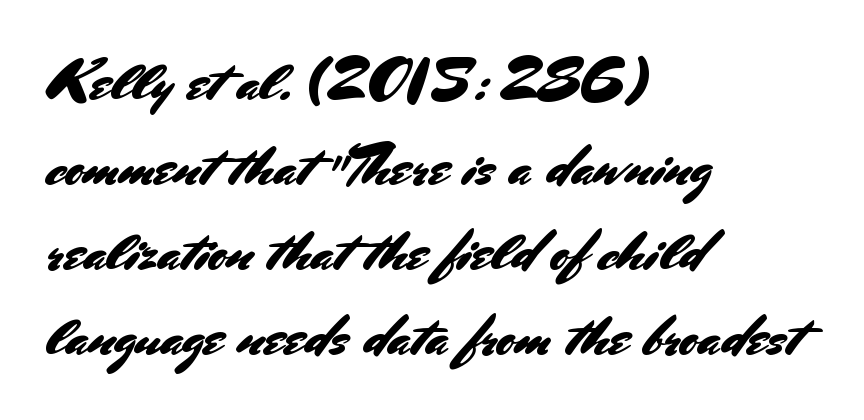
Quick note: underline off. In terms of leading, this rendering sits right in the middle. The passage shown is typed in a proportional face where columns would drift. No feet cap the strokes, marking this as sans-serif type.
